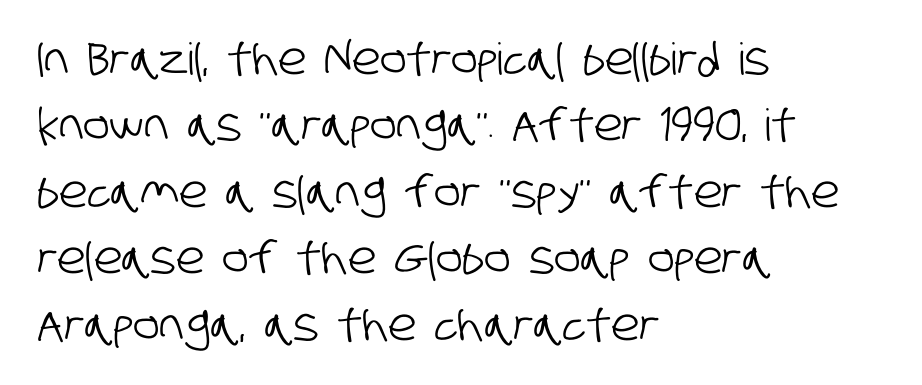
The image shows 44 px condensed sans-serif type; set left-aligned, normal line spacing (1.51x), normal letter spacing, not underlined; low stroke contrast and a large x-height.
